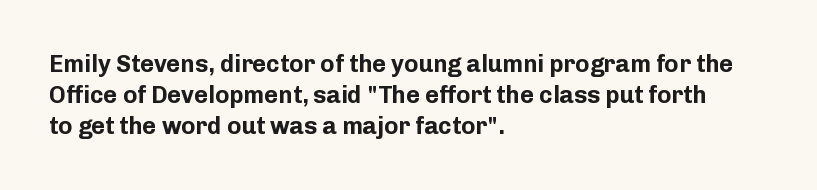
Q: Is the text bold? A: Yes.
Q: Is the text italic (slanted)? A: No, it is upright.
Q: Is the text underlined? A: No.
Q: How is the paragraph aligned? A: Left-aligned.
Q: Is the spacing between letters normal or unusually wide? A: Normal.
Q: Is the spacing between lines tight, normal or loose? A: Normal.
